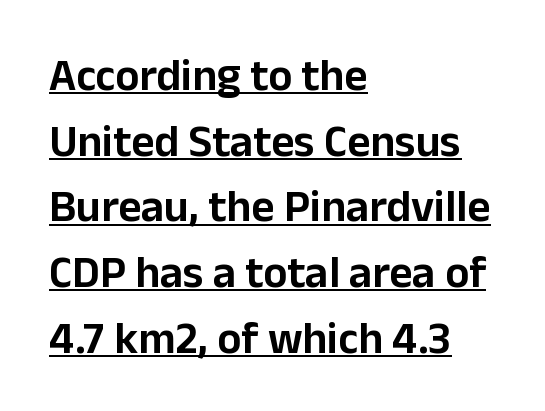
{"serif": "no", "italic": "no", "width": "normal", "stroke_contrast": "low", "x_height": "medium", "monospaced": "no", "underline": "yes", "align": "left", "line_spacing": "normal", "line_spacing_ratio": 1.46, "letter_spacing": "normal", "letter_spacing_em": 0.0, "glyph_px": 45}
